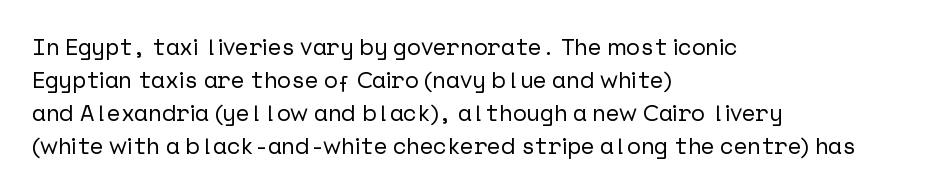
The image shows 23 px text type, upright; set left-aligned, normal line spacing (1.44x), normal letter spacing, not underlined.
